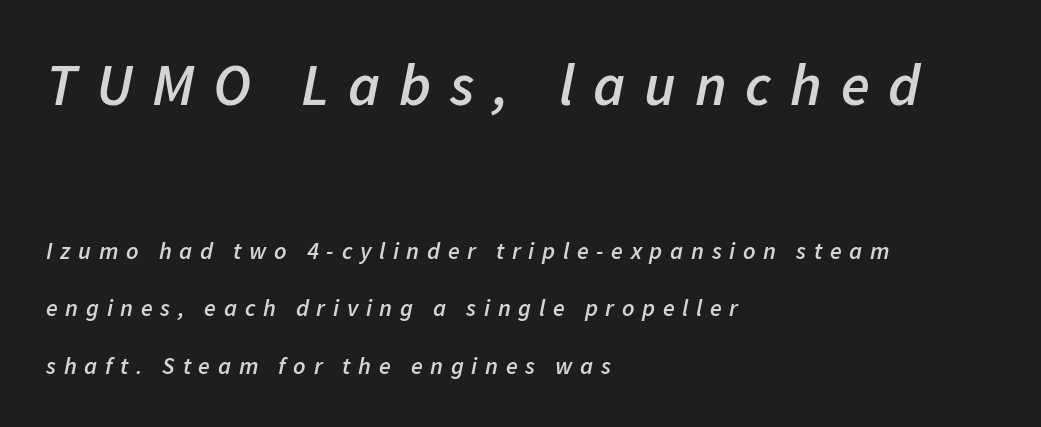
Leading is clearly above the norm, producing a sparse column. The designer gave the opening block more size than the closing block. The glyphs look as if they've been sheared to an angle. In CSS terms this would be text-align: left. Do the characters align in a grid? No, the font is proportional.
